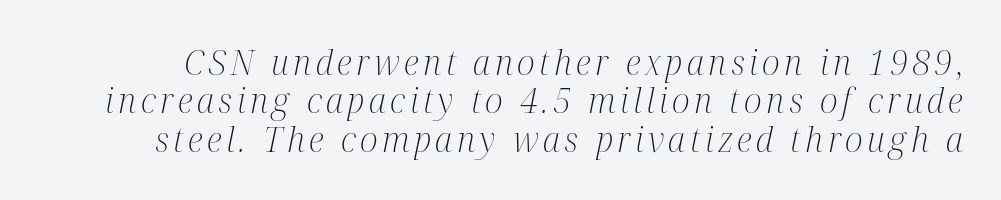
The rendering uses a small line-height, squeezing the rows. Just letters on the line, the space beneath them empty. The weight would be labelled regular, book, light, or lighter still. Note the varied advance widths — an 'i' is clearly narrower than an 'm'. The axis of the letterforms is tilted away from vertical.
